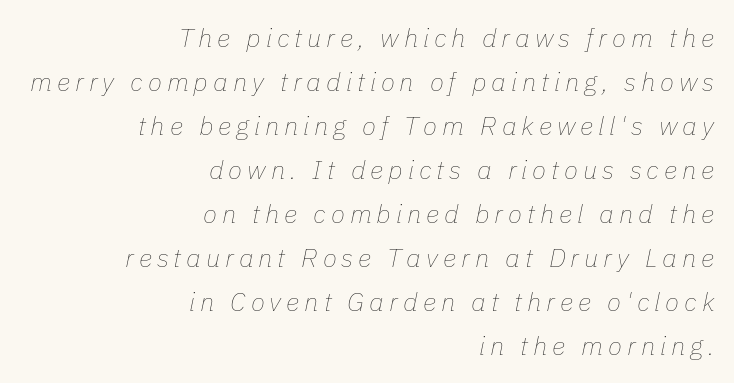
The image shows 26 px text type, italic (leaning right); set right-aligned, normal line spacing (1.69x), not underlined.
